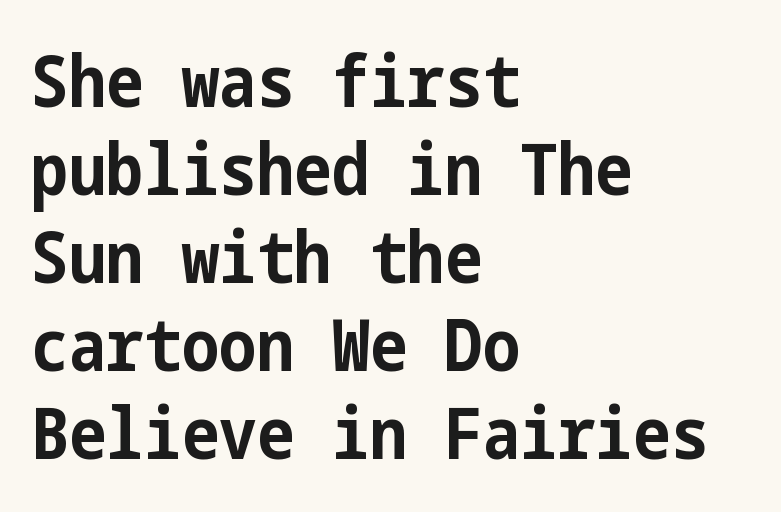
Emphasis by weight is at full strength: bold. Every row of glyphs begins at an identical x-position on the left. Any mark beneath the type? The region is blank. Stroke terminals: plain, sans-serif.
